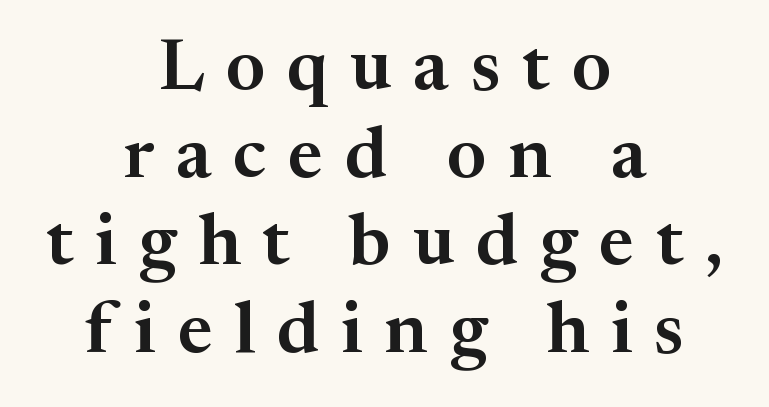
Glance below the letters and you will spot only blank space. Neither beginnings nor endings align; midpoints do. The type is letterspaced generously, with wide tracking. The lettering stays uniformly vertical, giving the passage a roman look.
